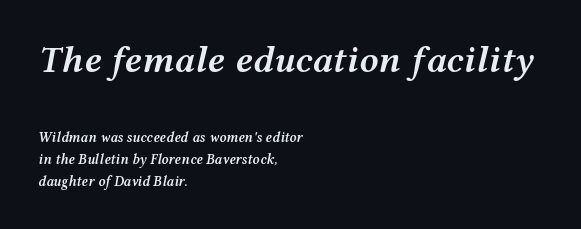
The image shows 38 px semibold, wide type, italic (leaning right); set left-aligned, normal line spacing (1.59x), normal letter spacing, not underlined; the first (top) block is 2.71x larger; medium stroke contrast and a medium x-height.
